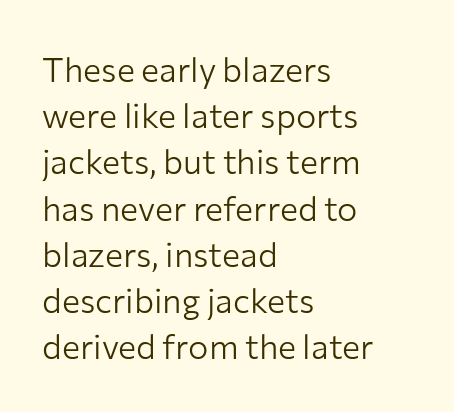
{"serif": "no", "italic": "no", "bold": "no", "weight": "light", "width": "normal", "stroke_contrast": "low", "x_height": "medium", "monospaced": "no", "underline": "no", "align": "left", "line_spacing": "normal", "line_spacing_ratio": 1.36, "letter_spacing": "normal", "letter_spacing_em": 0.0, "glyph_px": 34}
